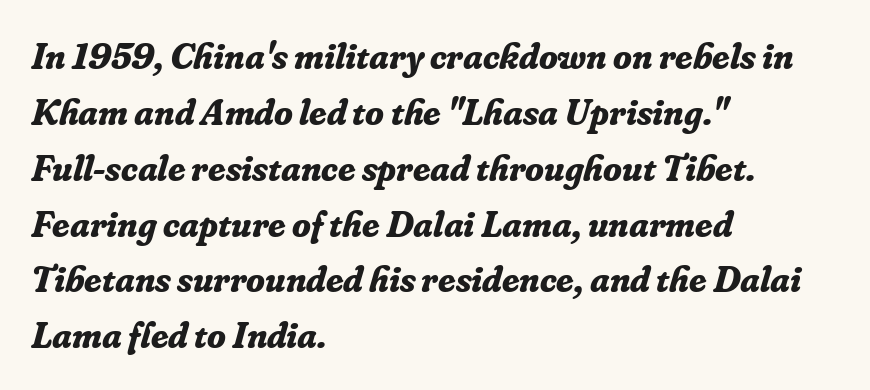
These lines are rendered in a variable-pitch font. Rows of type keep a routine distance in the vertical direction. The characters display serif detailing at their extremities. Thick stems and heavy bowls — unmistakably bold. Casual observation: everything's shoved over to the left.
